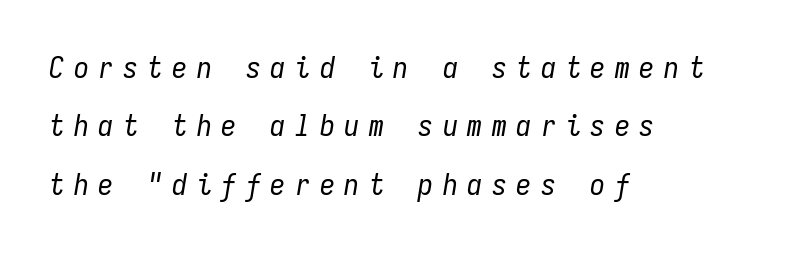
Slanted lettering throughout. These lines are rendered in a fixed-pitch font. Type without underlining. The weight would be labelled regular, book, light, or lighter still. The lines in this sample share a left origin and differ only in where they stop.
